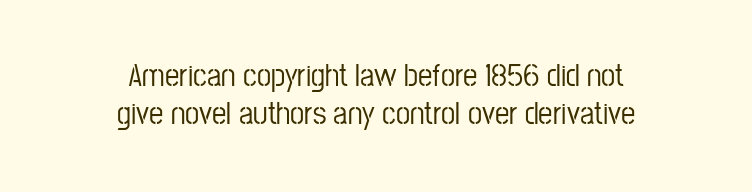
{"serif": "no", "italic": "no", "width": "condensed", "stroke_contrast": "low", "x_height": "medium", "monospaced": "no", "underline": "no", "align": "center", "line_spacing_ratio": 1.18, "letter_spacing": "normal", "letter_spacing_em": 0.0, "glyph_px": 32}
